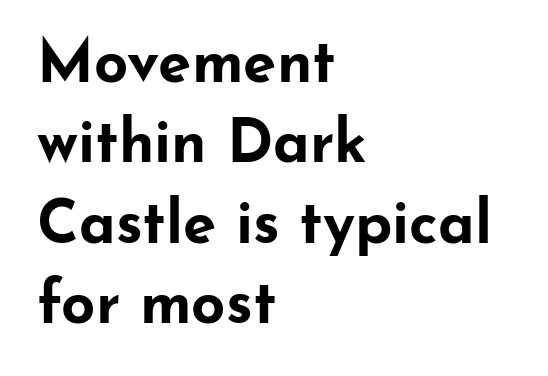
Q: Is the text bold? A: Yes.
Q: Is the text italic (slanted)? A: No, it is upright.
Q: Is the typeface a serif or a sans-serif typeface? A: Sans-serif.
Q: Is the text underlined? A: No.
Q: How is the paragraph aligned? A: Left-aligned.
Q: Is the spacing between letters normal or unusually wide? A: Normal.
Q: Is the spacing between lines tight, normal or loose? A: Normal.
Q: Width (condensed, normal, or wide)? A: Wide.
Q: Stroke contrast? A: Low.
Q: x-height? A: Small.
Q: Monospaced? A: No.
